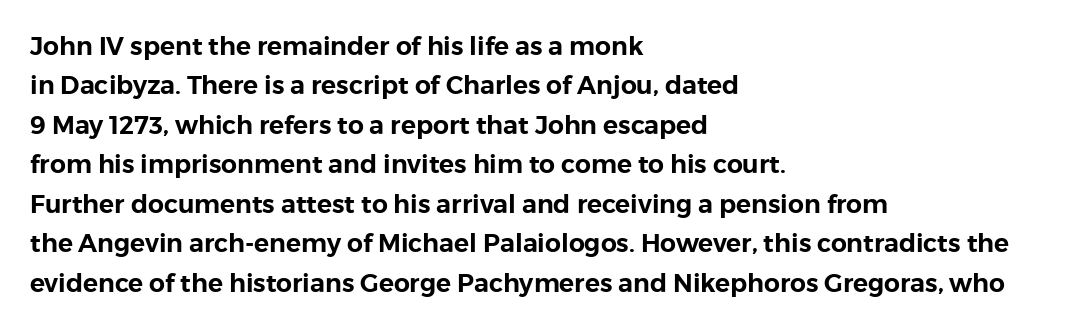
{"italic": "no", "underline": "no", "align": "left", "line_spacing": "normal", "line_spacing_ratio": 1.58, "letter_spacing": "normal", "letter_spacing_em": 0.0, "glyph_px": 25}
